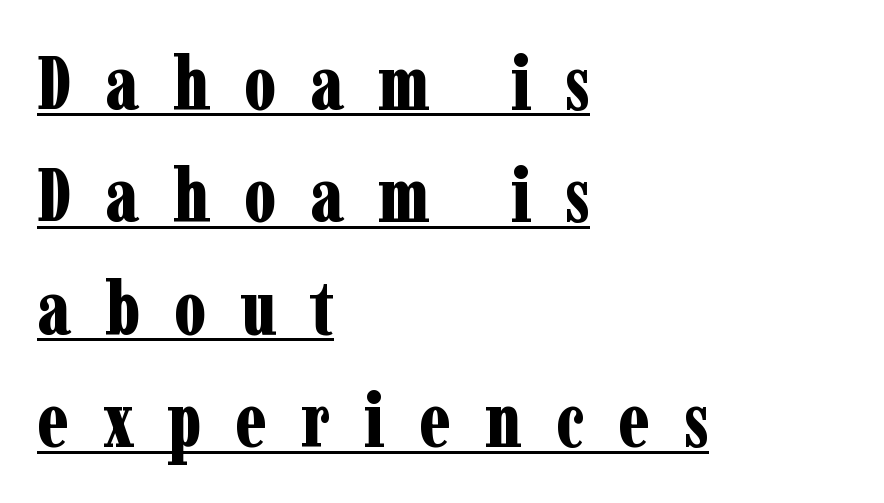
The image shows 75 px bold, condensed serif type, upright; set left-aligned, normal line spacing (1.5x), unusually wide letter spacing (+0.45 em), underlined; low stroke contrast and a medium x-height.
